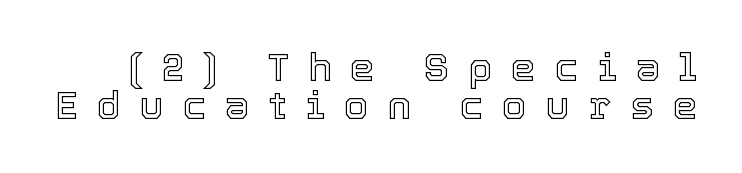
{"italic": "no", "width": "normal", "x_height": "medium", "monospaced": "no", "underline": "no", "line_spacing": "tight", "line_spacing_ratio": 0.98, "letter_spacing": "wide", "letter_spacing_em": 0.49, "glyph_px": 39}
